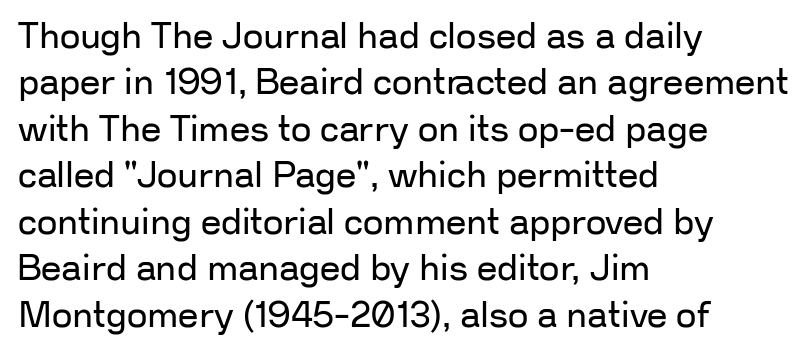
Q: Is the text bold? A: No.
Q: Is the text italic (slanted)? A: No, it is upright.
Q: Is the typeface a serif or a sans-serif typeface? A: Sans-serif.
Q: Is the text underlined? A: No.
Q: How is the paragraph aligned? A: Left-aligned.
Q: Is the spacing between letters normal or unusually wide? A: Normal.
Q: Is the spacing between lines tight, normal or loose? A: Normal.
Q: Width (condensed, normal, or wide)? A: Normal.
Q: Stroke contrast? A: Low.
Q: x-height? A: Medium.
Q: Monospaced? A: No.
